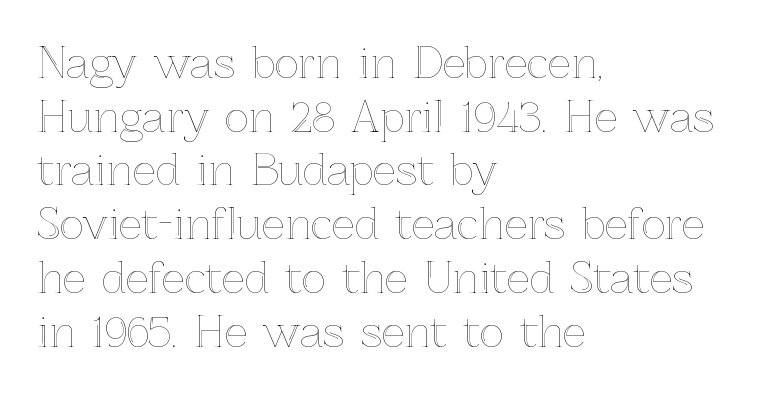
Upright lettering throughout. Spacing verdict: proportional, widths tailored to each character. Nothing unusual about the tracking: characters are spaced as the font intends. Is there much room between lines? A standard amount, neither cramped nor airy. The strip under each line holds only bare page.
